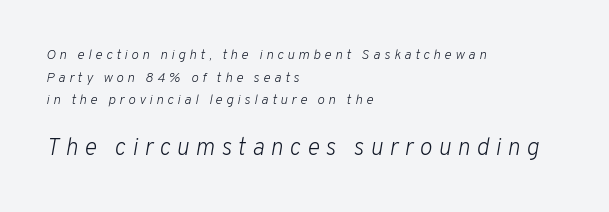
The image shows 24 px text type, italic (leaning right); set left-aligned, normal line spacing (1.62x), unusually wide letter spacing (+0.26 em), not underlined; the second (bottom) block is 1.71x larger.
